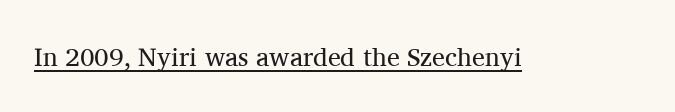
The image shows 26 px text type, upright; set normal letter spacing, underlined.
